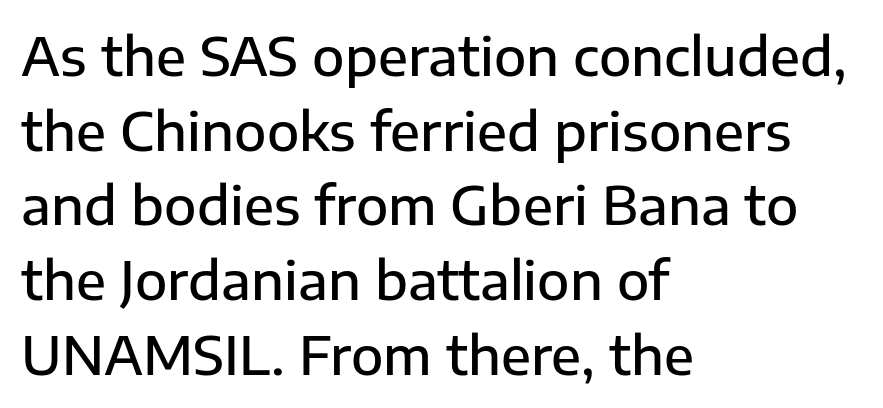
Q: Is the text bold? A: Semi-bold.
Q: Is the text italic (slanted)? A: No, it is upright.
Q: Is the typeface a serif or a sans-serif typeface? A: Sans-serif.
Q: Is the text underlined? A: No.
Q: How is the paragraph aligned? A: Left-aligned.
Q: Is the spacing between letters normal or unusually wide? A: Normal.
Q: Is the spacing between lines tight, normal or loose? A: Normal.
Q: Width (condensed, normal, or wide)? A: Normal.
Q: Stroke contrast? A: Low.
Q: x-height? A: Medium.
Q: Monospaced? A: No.
